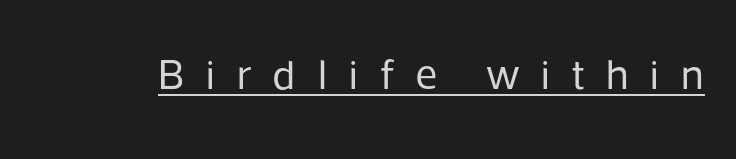
Q: Is the text bold? A: No.
Q: Is the text italic (slanted)? A: No, it is upright.
Q: Is the typeface a serif or a sans-serif typeface? A: Sans-serif.
Q: Is the text underlined? A: Yes.
Q: Is the spacing between letters normal or unusually wide? A: Unusually wide.
Q: Width (condensed, normal, or wide)? A: Normal.
Q: Stroke contrast? A: Low.
Q: x-height? A: Medium.
Q: Monospaced? A: No.
